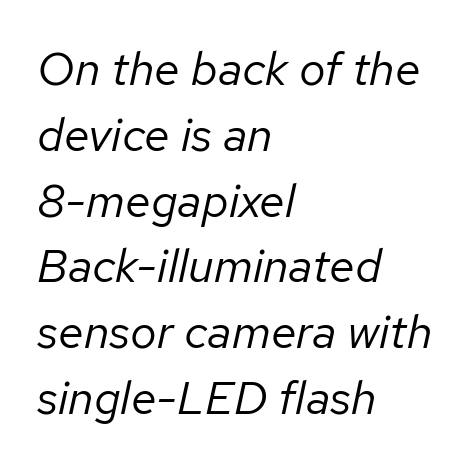
Q: Is the text bold? A: No.
Q: Is the text italic (slanted)? A: Yes, it leans right by about 12 degrees.
Q: Is the text underlined? A: No.
Q: How is the paragraph aligned? A: Left-aligned.
Q: Is the spacing between letters normal or unusually wide? A: Normal.
Q: Is the spacing between lines tight, normal or loose? A: Normal.
Q: Width (condensed, normal, or wide)? A: Normal.
Q: Stroke contrast? A: Low.
Q: x-height? A: Medium.
Q: Monospaced? A: No.
